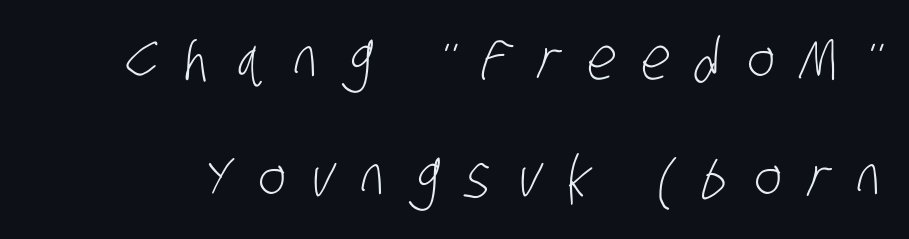
Q: Is the text bold? A: No.
Q: Is the typeface a serif or a sans-serif typeface? A: Sans-serif.
Q: Is the text underlined? A: No.
Q: Is the spacing between letters normal or unusually wide? A: Unusually wide.
Q: Is the spacing between lines tight, normal or loose? A: Loose.
Q: Width (condensed, normal, or wide)? A: Condensed.
Q: Stroke contrast? A: Low.
Q: x-height? A: Large.
Q: Monospaced? A: No.
